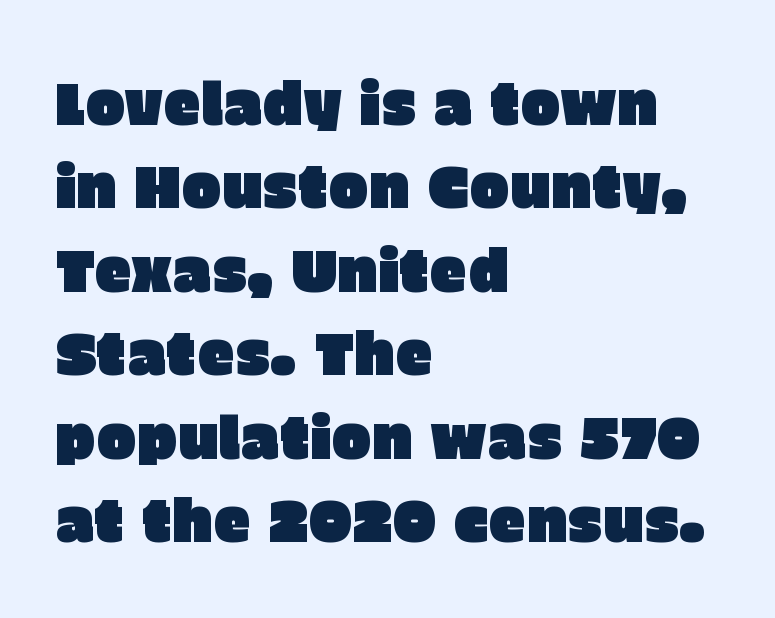
{"serif": "no", "italic": "no", "width": "normal", "stroke_contrast": "low", "x_height": "large", "monospaced": "no", "underline": "no", "align": "left", "line_spacing": "normal", "line_spacing_ratio": 1.39, "letter_spacing": "normal", "letter_spacing_em": 0.0, "glyph_px": 60}
